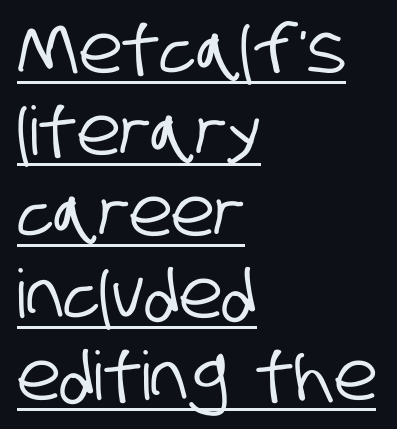
Q: Is the typeface a serif or a sans-serif typeface? A: Sans-serif.
Q: Is the text underlined? A: Yes.
Q: How is the paragraph aligned? A: Left-aligned.
Q: Is the spacing between letters normal or unusually wide? A: Normal.
Q: Width (condensed, normal, or wide)? A: Condensed.
Q: Stroke contrast? A: Low.
Q: x-height? A: Large.
Q: Monospaced? A: No.
